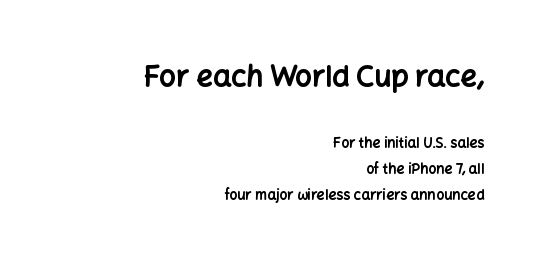
Stroke terminals: plain, sans-serif. Italic: no, the glyphs are upright roman. There is no visible air inserted between adjacent glyphs. A student would call this right alignment; a typographer would say flush right, rag left. Is this a fixed-width face? No — the glyphs have proportional, varying widths.
